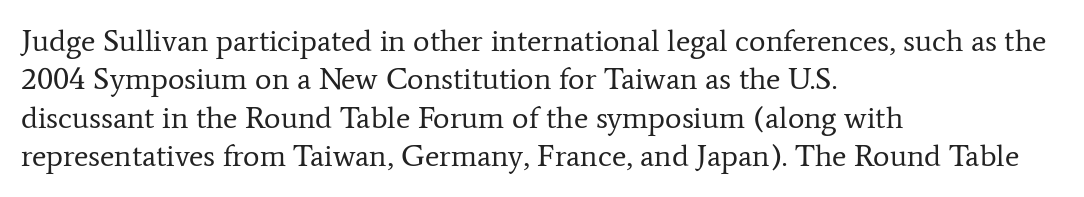
Q: Is the text bold? A: No.
Q: Is the text italic (slanted)? A: No, it is upright.
Q: Is the typeface a serif or a sans-serif typeface? A: Serif.
Q: Is the text underlined? A: No.
Q: How is the paragraph aligned? A: Left-aligned.
Q: Is the spacing between letters normal or unusually wide? A: Normal.
Q: Width (condensed, normal, or wide)? A: Normal.
Q: Stroke contrast? A: Low.
Q: x-height? A: Medium.
Q: Monospaced? A: No.
